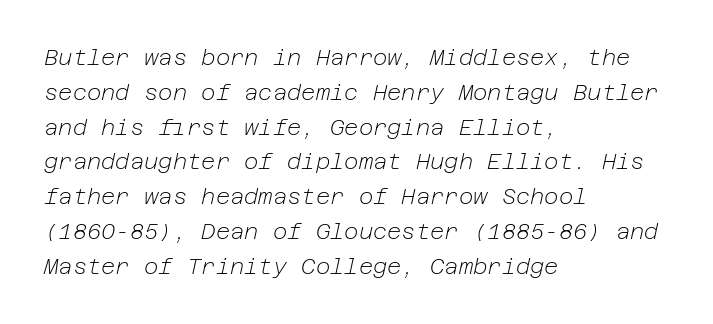
Italic? Definitely — the glyphs are oblique. Summary of weight: not heavy and not bold. Any mark beneath the type? The region is blank. Short and long lines alike share a common starting point at left.
